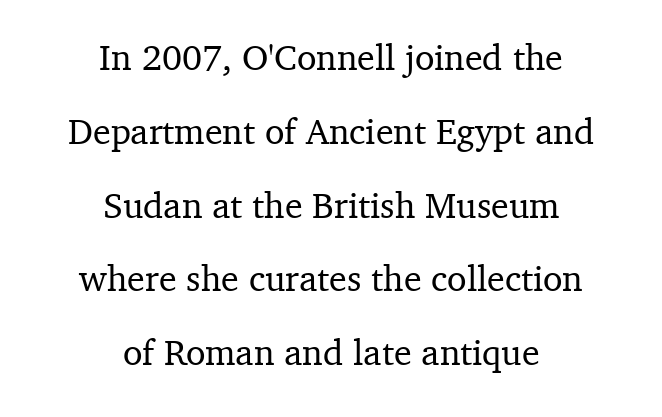
The image shows 36 px serif type, upright; set centered, loose line spacing (2.05x), normal letter spacing, not underlined; medium stroke contrast and a medium x-height.
